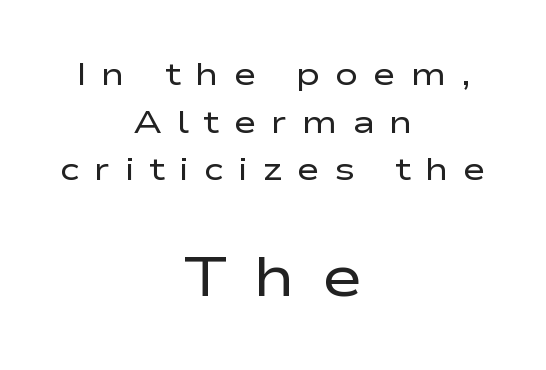
{"serif": "no", "italic": "no", "bold": "no", "weight": "regular", "width": "wide", "stroke_contrast": "low", "x_height": "medium", "monospaced": "no", "underline": "no", "align": "center", "line_spacing": "normal", "line_spacing_ratio": 1.54, "letter_spacing": "wide", "letter_spacing_em": 0.47, "larger_block": "second", "size_ratio": 1.77, "glyph_px": 55}
